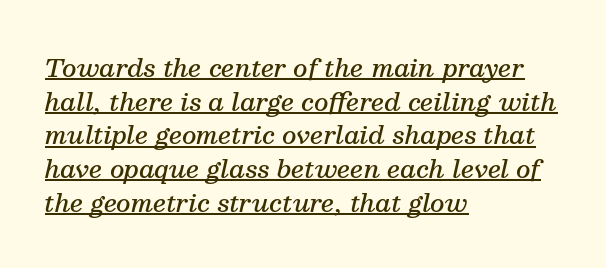
{"italic": "yes", "lean": "right", "slant_degrees": 13, "bold": "semi", "underline": "yes", "align": "left", "line_spacing": "normal", "line_spacing_ratio": 1.35, "letter_spacing": "normal", "letter_spacing_em": 0.0, "glyph_px": 25}
